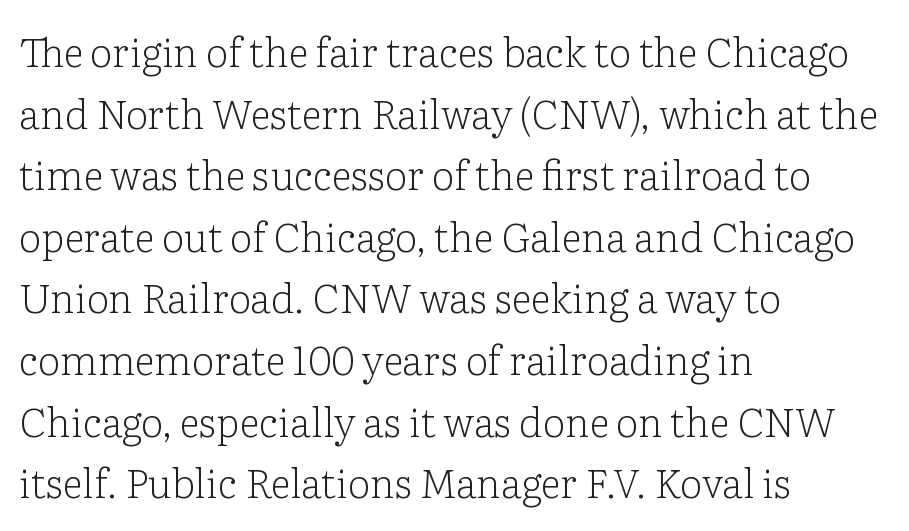
Q: Is the text bold? A: No.
Q: Is the text italic (slanted)? A: No, it is upright.
Q: Is the typeface a serif or a sans-serif typeface? A: Serif.
Q: Is the text underlined? A: No.
Q: How is the paragraph aligned? A: Left-aligned.
Q: Is the spacing between letters normal or unusually wide? A: Normal.
Q: Is the spacing between lines tight, normal or loose? A: Normal.
Q: Width (condensed, normal, or wide)? A: Normal.
Q: Stroke contrast? A: Low.
Q: x-height? A: Medium.
Q: Monospaced? A: No.
